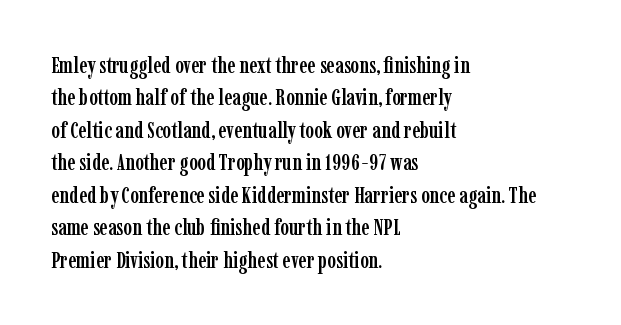
Rule under the text: the space is simply empty. Glyph-to-glyph distance matches everyday printed text. This block has exactly the height ordinary leading produces. Every character sits straight up, as roman type does. Teacher's note: observe the even left margin — that is flush-left alignment.
